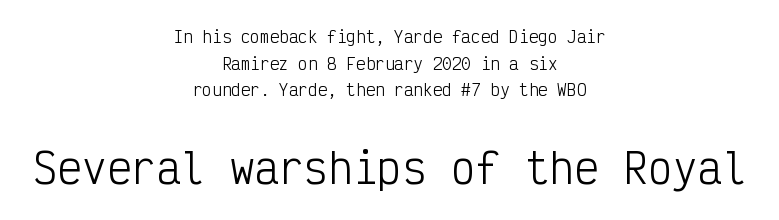
Reading top to bottom, the characters get bigger at the block break. Think standard paragraph weight, or any step lighter than that. The lettering stays uniformly vertical, giving the passage a roman look. Typeset on center — no edge is straight.
